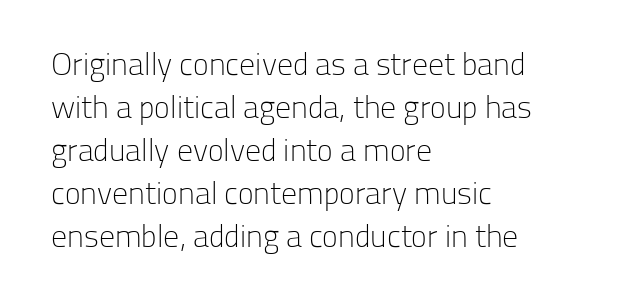
Q: Is the text bold? A: No.
Q: Is the text italic (slanted)? A: No, it is upright.
Q: Is the typeface a serif or a sans-serif typeface? A: Sans-serif.
Q: Is the text underlined? A: No.
Q: How is the paragraph aligned? A: Left-aligned.
Q: Is the spacing between letters normal or unusually wide? A: Normal.
Q: Is the spacing between lines tight, normal or loose? A: Normal.
Q: Width (condensed, normal, or wide)? A: Normal.
Q: Stroke contrast? A: Low.
Q: x-height? A: Medium.
Q: Monospaced? A: No.
